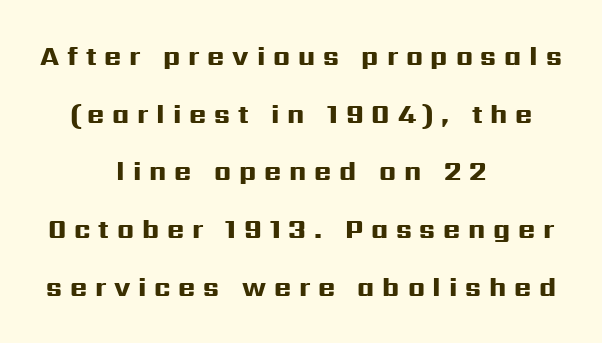
{"italic": "no", "bold": "yes", "underline": "no", "align": "center", "line_spacing": "loose", "line_spacing_ratio": 2.22, "letter_spacing": "wide", "letter_spacing_em": 0.3, "glyph_px": 26}
